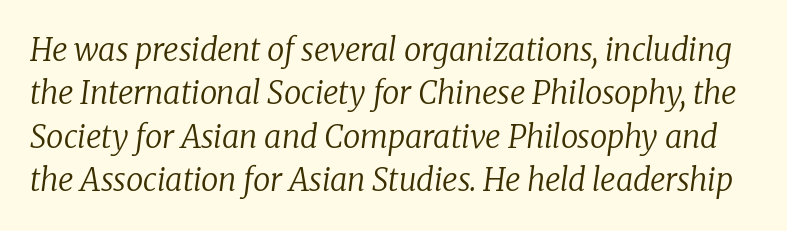
The image shows 31 px regular-weight serif type, italic (leaning right); set normal line spacing (1.4x), normal letter spacing, not underlined; low stroke contrast and a medium x-height.
